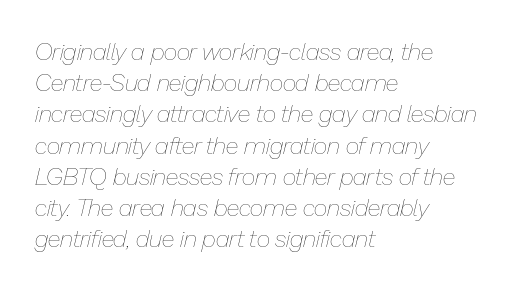
Q: Is the text bold? A: No.
Q: Is the text italic (slanted)? A: Yes, it leans right by about 13 degrees.
Q: Is the text underlined? A: No.
Q: How is the paragraph aligned? A: Left-aligned.
Q: Is the spacing between letters normal or unusually wide? A: Normal.
Q: Is the spacing between lines tight, normal or loose? A: Normal.
